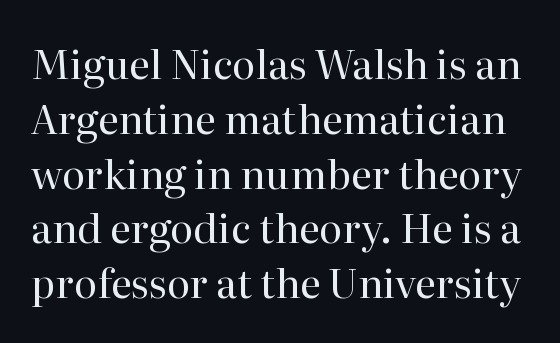
Italic? Not at all — the glyphs are vertical. No word sits above an underline. The gaps between neighbouring characters are ordinary and unremarkable. Honestly, the row spacing looks completely unremarkable.
